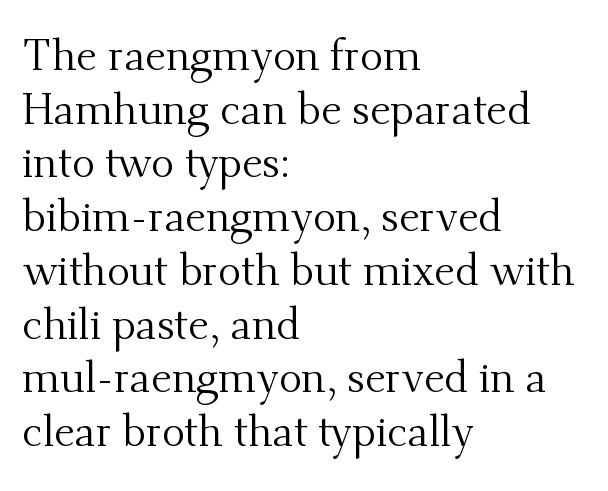
Q: Is the text bold? A: No.
Q: Is the text italic (slanted)? A: No, it is upright.
Q: Is the typeface a serif or a sans-serif typeface? A: Serif.
Q: Is the text underlined? A: No.
Q: How is the paragraph aligned? A: Left-aligned.
Q: Is the spacing between letters normal or unusually wide? A: Normal.
Q: Is the spacing between lines tight, normal or loose? A: Normal.
Q: Width (condensed, normal, or wide)? A: Normal.
Q: Stroke contrast? A: Medium.
Q: x-height? A: Small.
Q: Monospaced? A: No.
